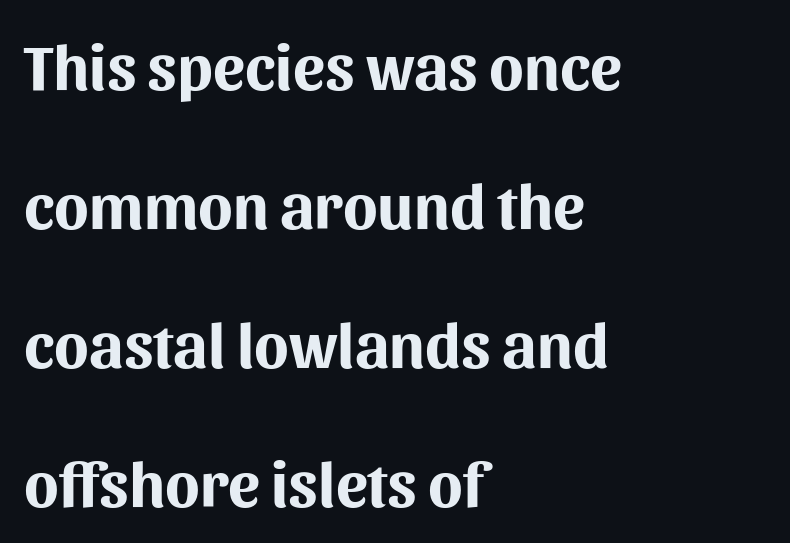
{"serif": "no", "italic": "no", "bold": "yes", "weight": "bold", "width": "normal", "stroke_contrast": "medium", "x_height": "medium", "monospaced": "no", "underline": "no", "align": "left", "line_spacing": "loose", "line_spacing_ratio": 2.17, "letter_spacing": "normal", "letter_spacing_em": 0.0, "glyph_px": 64}
